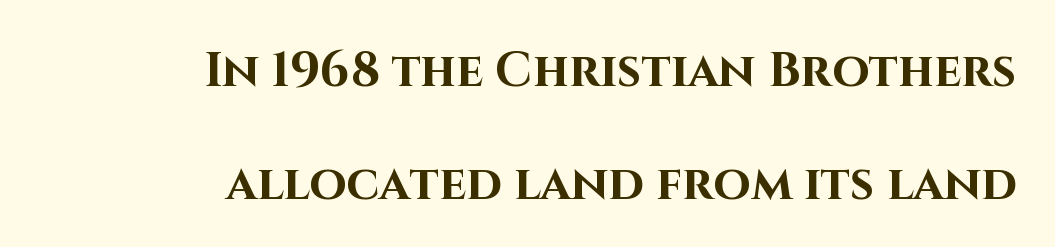
{"serif": "no", "italic": "no", "bold": "yes", "weight": "bold", "width": "normal", "stroke_contrast": "high", "x_height": "large", "monospaced": "no", "underline": "no", "align": "right", "line_spacing": "loose", "line_spacing_ratio": 2.35, "letter_spacing": "normal", "letter_spacing_em": 0.0, "glyph_px": 48}
